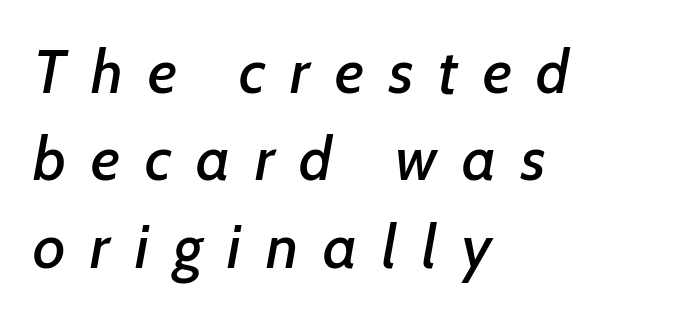
One glance says typical: line gaps are just what's usual. An italicized treatment has been applied to the whole sample. Check the space under the baseline: it is left empty. The compositor pushed each line to the left boundary. Each word looks stretched out because of the extra space between its letters.
